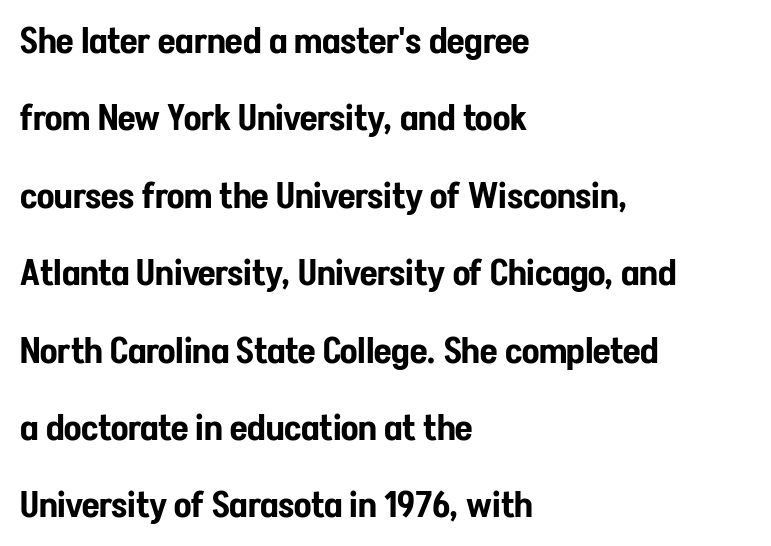
{"serif": "no", "italic": "no", "width": "condensed", "stroke_contrast": "low", "x_height": "medium", "monospaced": "no", "underline": "no", "align": "left", "line_spacing": "loose", "line_spacing_ratio": 2.15, "letter_spacing": "normal", "letter_spacing_em": 0.0, "glyph_px": 36}
